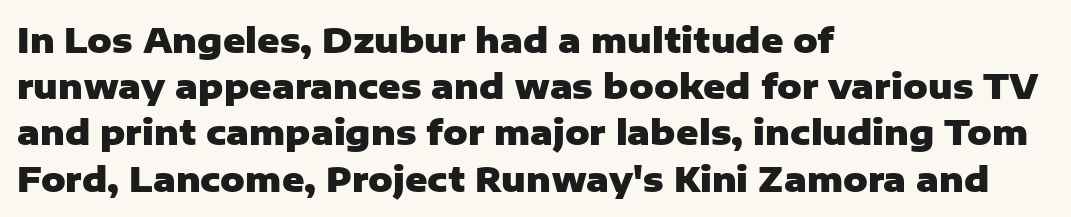
Each letter keeps its own natural width here, so spacing adapts to shape. Students, this is bold: see how much ink each stroke carries. The passage shown is typeset with a sans-serif family. The setting favours the left margin, as ordinary paragraphs usually do. Nope, not italic — everything's standing straight. The specimen omits any rule beneath the text block's lines.
